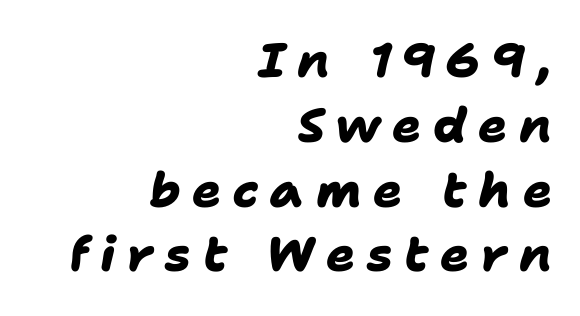
The image shows 48 px heavy sans-serif type; set right-aligned, normal line spacing (1.35x), unusually wide letter spacing (+0.24 em), not underlined; low stroke contrast and a medium x-height.
